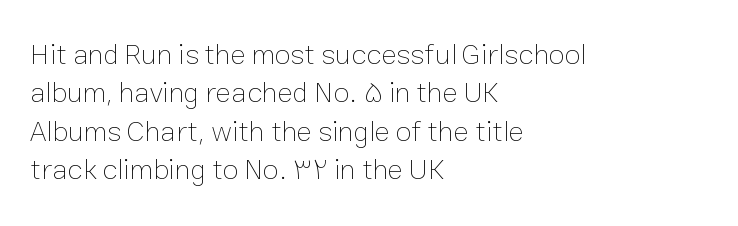
{"italic": "no", "bold": "no", "weight": "thin", "width": "normal", "stroke_contrast": "low", "x_height": "medium", "monospaced": "no", "underline": "no", "align": "left", "line_spacing": "normal", "line_spacing_ratio": 1.32, "letter_spacing": "normal", "letter_spacing_em": 0.0, "glyph_px": 29}
